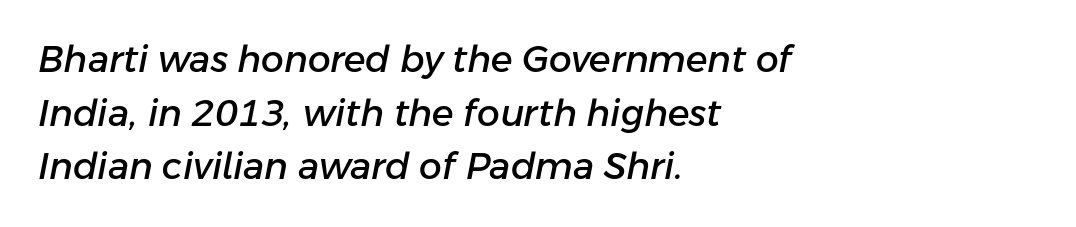
Q: Is the text italic (slanted)? A: Yes, it leans right by about 11 degrees.
Q: Is the text underlined? A: No.
Q: How is the paragraph aligned? A: Left-aligned.
Q: Is the spacing between letters normal or unusually wide? A: Normal.
Q: Is the spacing between lines tight, normal or loose? A: Normal.
Q: Width (condensed, normal, or wide)? A: Normal.
Q: Stroke contrast? A: Low.
Q: x-height? A: Medium.
Q: Monospaced? A: No.
